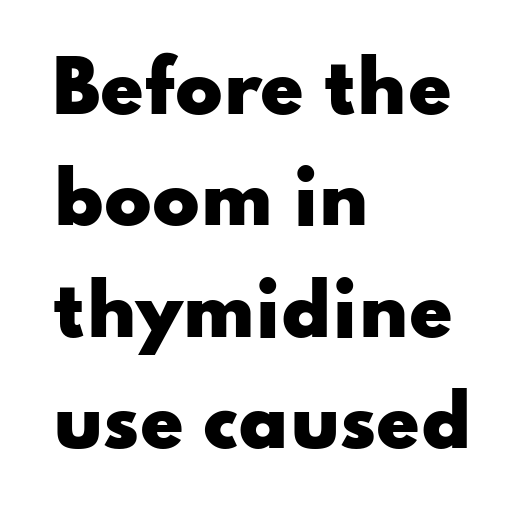
Varying glyph widths throughout — classic text-font behaviour. A roman cut, with each character standing at attention. These lines are set flush left with a ragged right edge. The type family on display is of the sans-serif kind.
